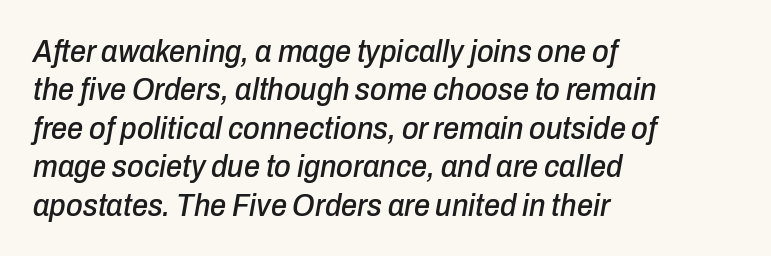
The image shows 32 px condensed type, italic (leaning right); set left-aligned, line spacing 1.2x, normal letter spacing, not underlined; low stroke contrast and a medium x-height.
